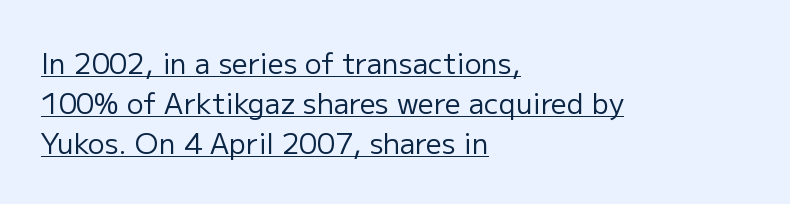
Q: Is the text bold? A: No.
Q: Is the text italic (slanted)? A: No, it is upright.
Q: Is the typeface a serif or a sans-serif typeface? A: Sans-serif.
Q: Is the text underlined? A: Yes.
Q: How is the paragraph aligned? A: Left-aligned.
Q: Is the spacing between letters normal or unusually wide? A: Normal.
Q: Is the spacing between lines tight, normal or loose? A: Normal.
Q: Width (condensed, normal, or wide)? A: Normal.
Q: Stroke contrast? A: Low.
Q: x-height? A: Medium.
Q: Monospaced? A: No.
